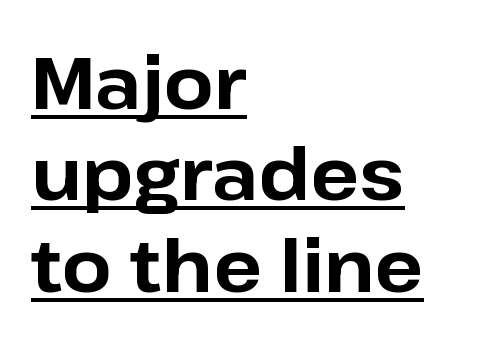
Q: Is the text bold? A: Yes.
Q: Is the text italic (slanted)? A: No, it is upright.
Q: Is the typeface a serif or a sans-serif typeface? A: Sans-serif.
Q: Is the text underlined? A: Yes.
Q: How is the paragraph aligned? A: Left-aligned.
Q: Is the spacing between letters normal or unusually wide? A: Normal.
Q: Is the spacing between lines tight, normal or loose? A: Normal.
Q: Width (condensed, normal, or wide)? A: Normal.
Q: Stroke contrast? A: Low.
Q: x-height? A: Medium.
Q: Monospaced? A: No.
